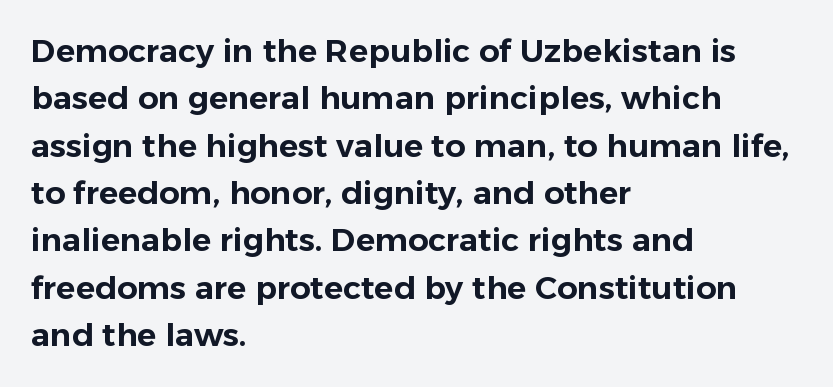
The image shows 32 px sans-serif type, upright; set left-aligned, normal line spacing (1.48x), normal letter spacing, not underlined; low stroke contrast and a medium x-height.
